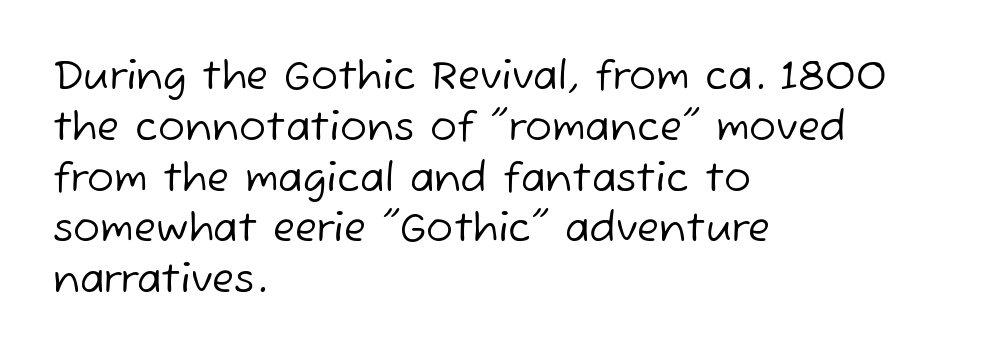
Horizontally, the lines are justified to the leading edge only. The rendering shows plain stroke endings on the letterforms — a sans-serif design. Here the designer chose a conventional face with non-uniform glyph widths. No heavy texture on the line: the type isn't bold.
